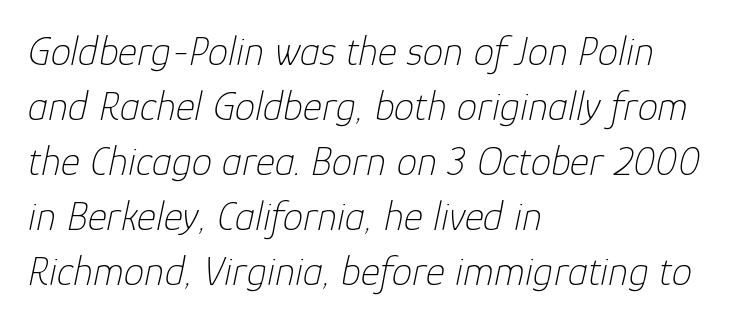
Q: Is the text bold? A: No.
Q: Is the text italic (slanted)? A: Yes, it leans right by about 12 degrees.
Q: Is the text underlined? A: No.
Q: How is the paragraph aligned? A: Left-aligned.
Q: Is the spacing between letters normal or unusually wide? A: Normal.
Q: Is the spacing between lines tight, normal or loose? A: Normal.
Q: Width (condensed, normal, or wide)? A: Normal.
Q: Stroke contrast? A: Low.
Q: x-height? A: Medium.
Q: Monospaced? A: No.
